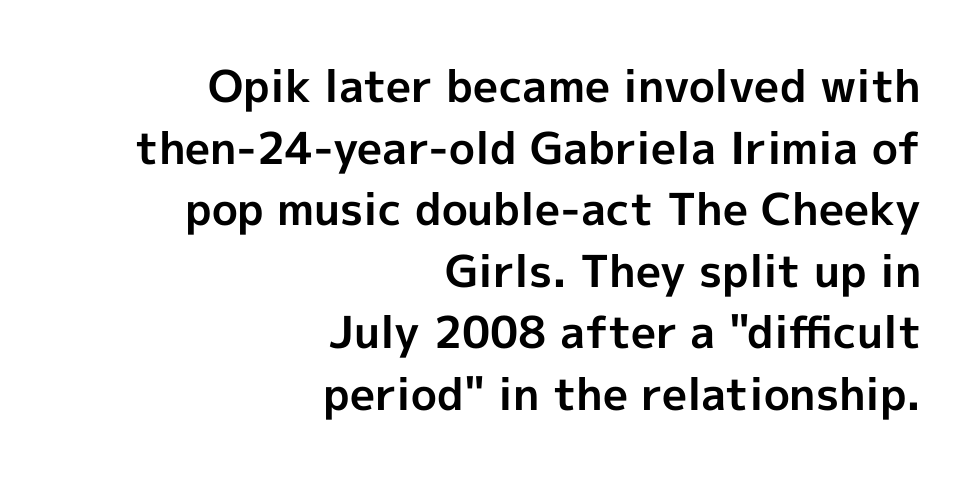
The image shows 44 px bold sans-serif type, upright; set right-aligned, normal line spacing (1.4x), normal letter spacing, not underlined; a medium x-height.
